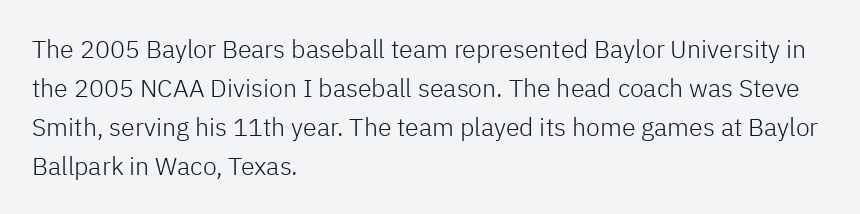
Q: Is the text bold? A: No.
Q: Is the text italic (slanted)? A: No, it is upright.
Q: Is the text underlined? A: No.
Q: How is the paragraph aligned? A: Left-aligned.
Q: Is the spacing between letters normal or unusually wide? A: Normal.
Q: Is the spacing between lines tight, normal or loose? A: Normal.
